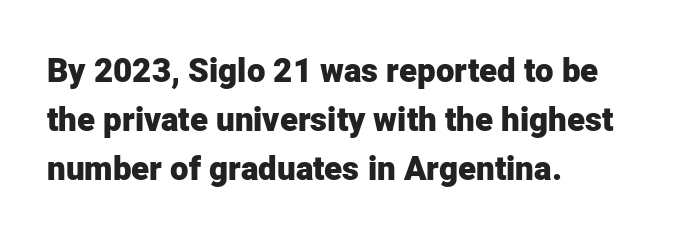
{"serif": "no", "italic": "no", "bold": "yes", "weight": "heavy", "width": "normal", "stroke_contrast": "low", "x_height": "medium", "monospaced": "no", "underline": "no", "align": "left", "line_spacing": "normal", "line_spacing_ratio": 1.48, "letter_spacing": "normal", "letter_spacing_em": 0.0, "glyph_px": 33}
